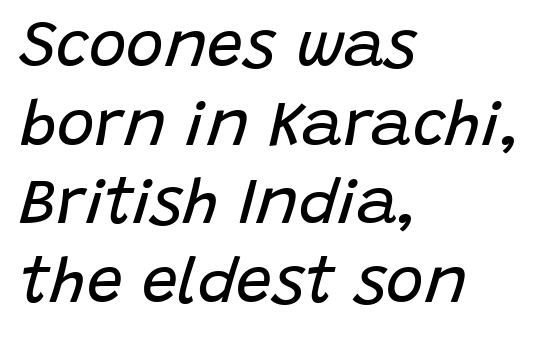
Q: Is the text bold? A: No.
Q: Is the text italic (slanted)? A: Yes, it leans right by about 15 degrees.
Q: Is the text underlined? A: No.
Q: How is the paragraph aligned? A: Left-aligned.
Q: Is the spacing between letters normal or unusually wide? A: Normal.
Q: Width (condensed, normal, or wide)? A: Normal.
Q: Stroke contrast? A: Low.
Q: x-height? A: Large.
Q: Monospaced? A: No.
